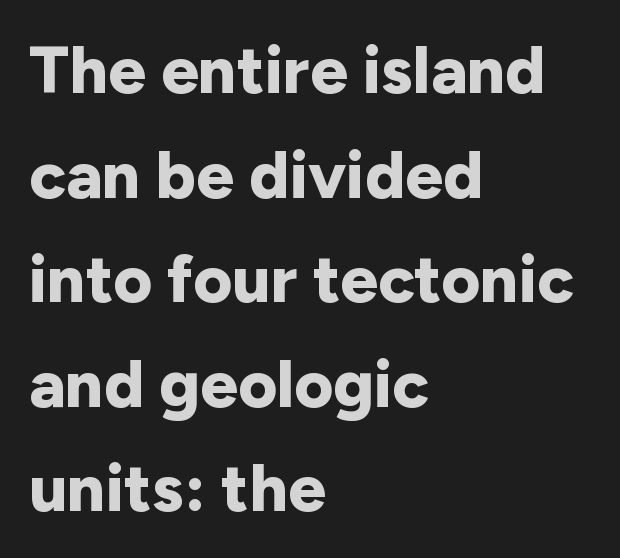
Q: Is the text bold? A: Yes.
Q: Is the text italic (slanted)? A: No, it is upright.
Q: Is the typeface a serif or a sans-serif typeface? A: Sans-serif.
Q: Is the text underlined? A: No.
Q: How is the paragraph aligned? A: Left-aligned.
Q: Is the spacing between letters normal or unusually wide? A: Normal.
Q: Is the spacing between lines tight, normal or loose? A: Normal.
Q: Width (condensed, normal, or wide)? A: Normal.
Q: Stroke contrast? A: Low.
Q: x-height? A: Medium.
Q: Monospaced? A: No.
